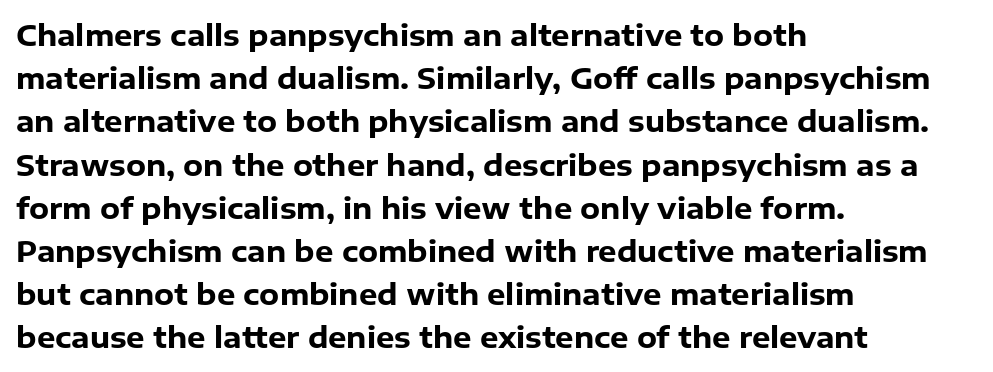
The zone under the glyphs is completely vacant. Ordinary non-slanted type is in use. Looks like regular typesetting: each glyph gets only the width it needs. The letters carry no serifs — their stems end cleanly without finishing strokes. The lines are quadded left.
